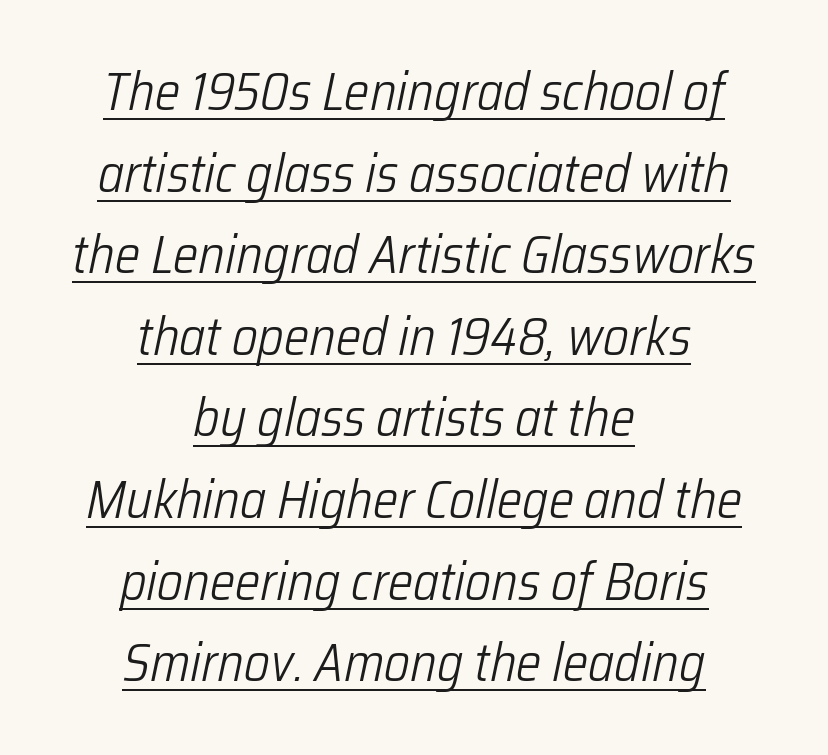
The lettering tilts uniformly, giving the passage an italic look. Typeset on center — no edge is straight. Horizontal bands of white between lines are of average thickness. Do the characters align in a grid? No, the font is proportional.
